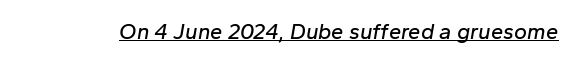
Q: Is the text italic (slanted)? A: Yes, it leans right by about 10 degrees.
Q: Is the text underlined? A: Yes.
Q: Is the spacing between letters normal or unusually wide? A: Normal.
